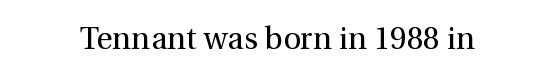
{"serif": "yes", "italic": "no", "bold": "no", "weight": "regular", "width": "normal", "stroke_contrast": "medium", "x_height": "medium", "monospaced": "no", "underline": "no", "letter_spacing": "normal", "letter_spacing_em": 0.0, "glyph_px": 31}
